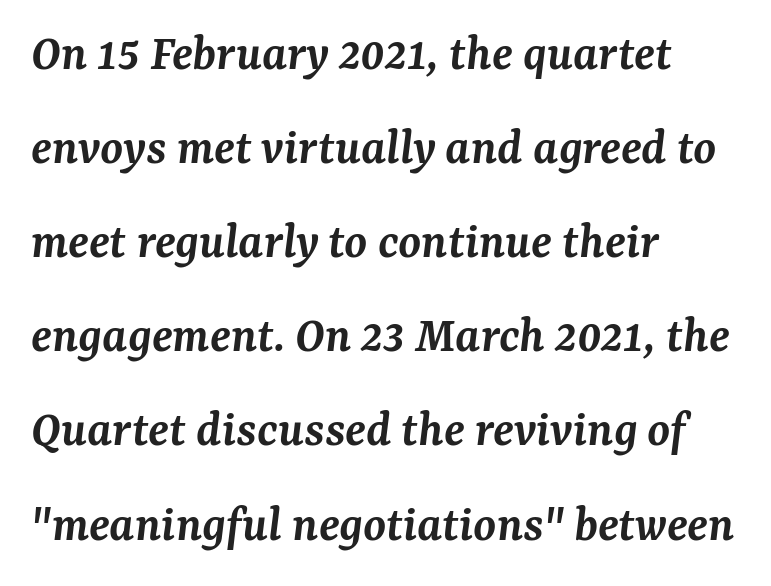
{"serif": "yes", "italic": "yes", "lean": "right", "slant_degrees": 7, "bold": "semi", "weight": "semibold", "width": "normal", "stroke_contrast": "medium", "x_height": "medium", "monospaced": "no", "underline": "no", "align": "left", "line_spacing_ratio": 1.81, "letter_spacing": "normal", "letter_spacing_em": 0.0, "glyph_px": 52}
